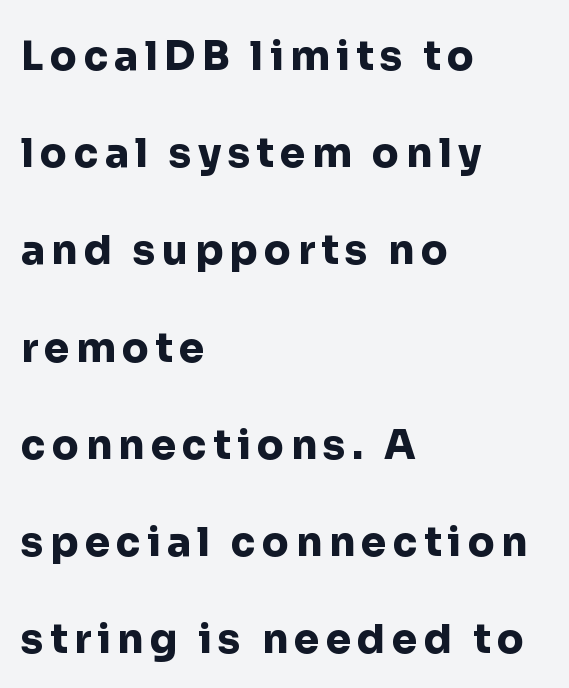
The image shows 40 px heavy sans-serif type, upright; set left-aligned, loose line spacing (2.43x), not underlined; low stroke contrast and a medium x-height.
